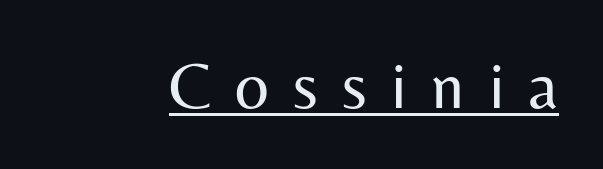
The image shows 67 px regular-weight sans-serif type, upright; set unusually wide letter spacing (+0.36 em), underlined; medium stroke contrast and a medium x-height.
